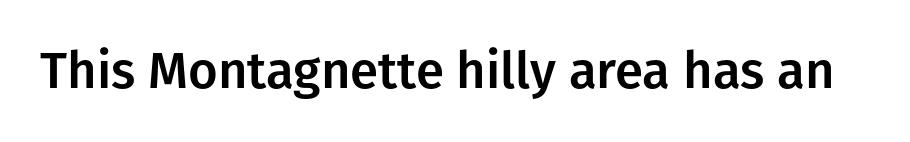
Spacing between characters is what you'd get straight out of the box. The glyphs are unaccompanied by any horizontal stroke below them. Upright lettering throughout. Observe the absence of serifs on each vertical stroke in this sample. Think of a printed novel: that variable character pitch is what you see here.
